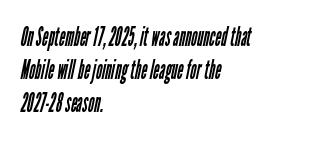
{"bold": "no", "underline": "no", "align": "left", "line_spacing": "normal", "line_spacing_ratio": 1.27, "letter_spacing": "normal", "letter_spacing_em": 0.0, "glyph_px": 26}
